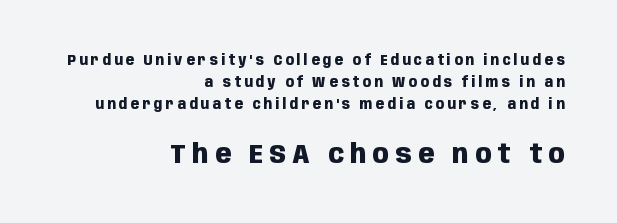
Loose tracking; the words dissolve into strings of separated letters. Interline gaps are of average width in this sample. The letters in the lower block stand taller than those in the block above. The ragged edge is on the left, which tells us the setting is flush right. Beneath every word, the page is bare.
